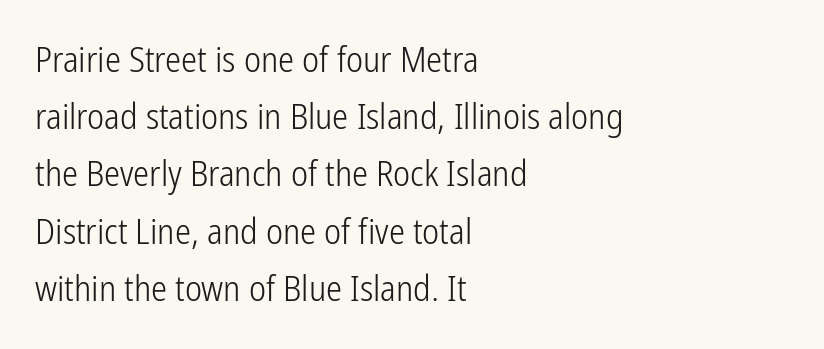
The font's upright variant was chosen for this text. Interline gaps are of average width in this sample. Here the designer chose a conventional face with non-uniform glyph widths. Unmarked baselines from the first word to the last. Vertical stems look standard width or narrower in stroke. Nothing sits at the stroke ends, so this counts as sans-serif.
